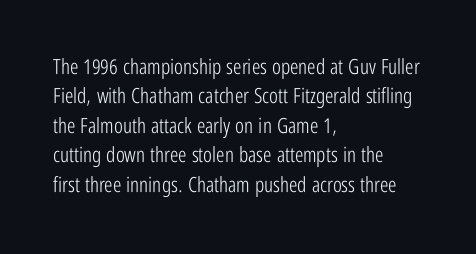
{"italic": "no", "bold": "no", "underline": "no", "align": "left", "line_spacing": "normal", "line_spacing_ratio": 1.4, "letter_spacing": "normal", "letter_spacing_em": 0.0, "glyph_px": 21}
